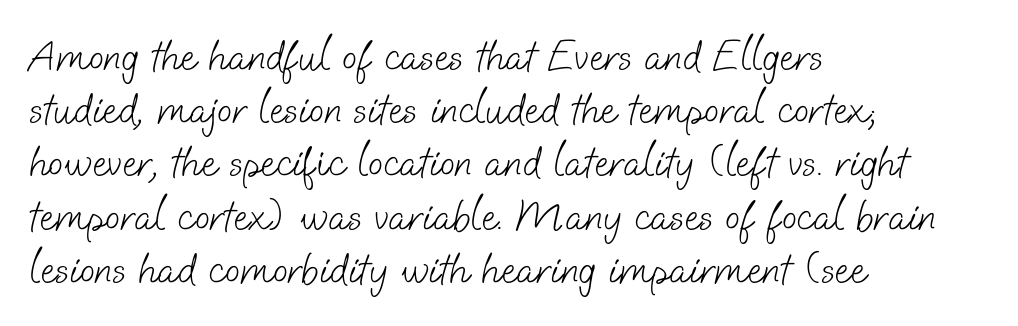
Left-aligned paragraph, ragged on the right. Spacing verdict: proportional, widths tailored to each character. Letterform terminals end flat and unadorned throughout the passage. On a weight scale, this lands at 450 or below.
